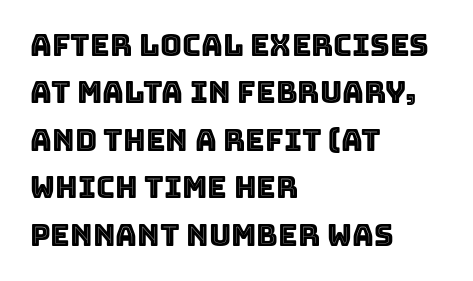
{"italic": "no", "width": "normal", "x_height": "large", "monospaced": "no", "underline": "no", "align": "left", "line_spacing": "normal", "line_spacing_ratio": 1.58, "letter_spacing": "normal", "letter_spacing_em": 0.0, "glyph_px": 30}
